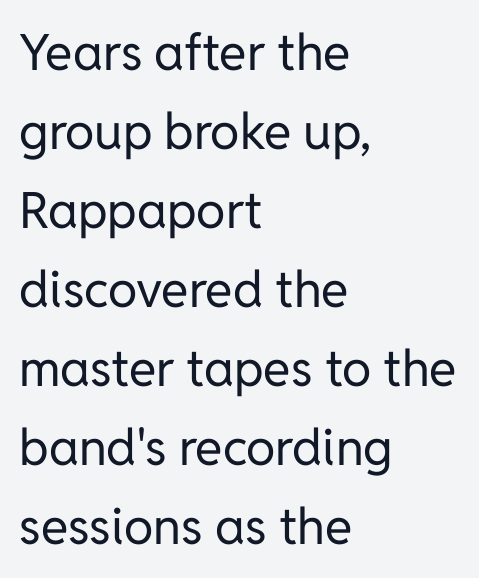
{"serif": "no", "italic": "no", "bold": "no", "weight": "regular", "width": "normal", "stroke_contrast": "low", "x_height": "medium", "monospaced": "no", "underline": "no", "align": "left", "line_spacing": "normal", "line_spacing_ratio": 1.58, "letter_spacing": "normal", "letter_spacing_em": 0.0, "glyph_px": 50}
